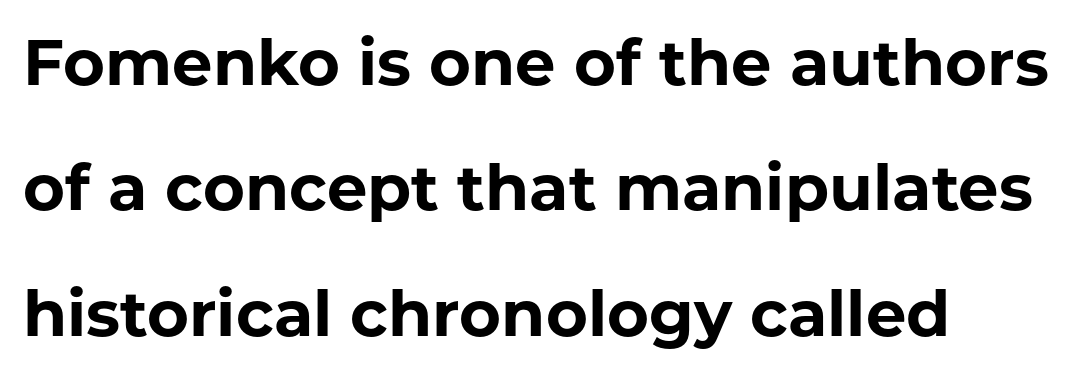
Q: Is the text bold? A: Yes.
Q: Is the text italic (slanted)? A: No, it is upright.
Q: Is the typeface a serif or a sans-serif typeface? A: Sans-serif.
Q: Is the text underlined? A: No.
Q: How is the paragraph aligned? A: Left-aligned.
Q: Is the spacing between letters normal or unusually wide? A: Normal.
Q: Is the spacing between lines tight, normal or loose? A: Loose.
Q: Width (condensed, normal, or wide)? A: Normal.
Q: Stroke contrast? A: Low.
Q: x-height? A: Medium.
Q: Monospaced? A: No.
